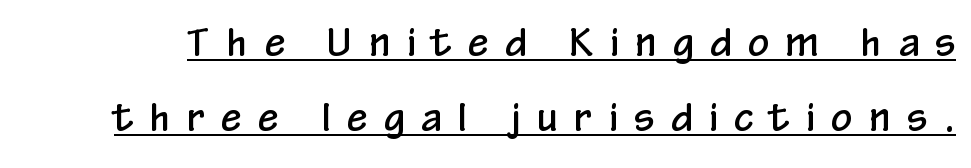
{"serif": "no", "italic": "no", "width": "condensed", "stroke_contrast": "low", "x_height": "medium", "monospaced": "no", "underline": "yes", "line_spacing": "loose", "line_spacing_ratio": 2.04, "letter_spacing": "wide", "letter_spacing_em": 0.46, "glyph_px": 37}
